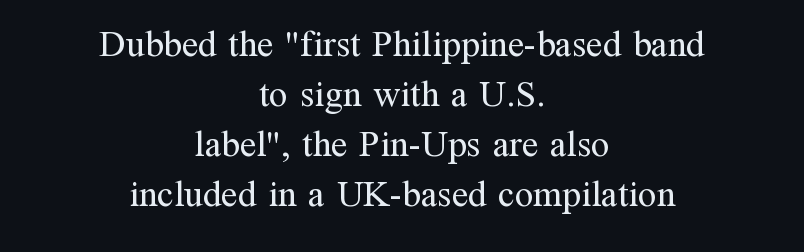
The image shows 37 px regular-weight serif type, upright; set centered, normal line spacing (1.35x), normal letter spacing, not underlined; medium stroke contrast and a medium x-height.
